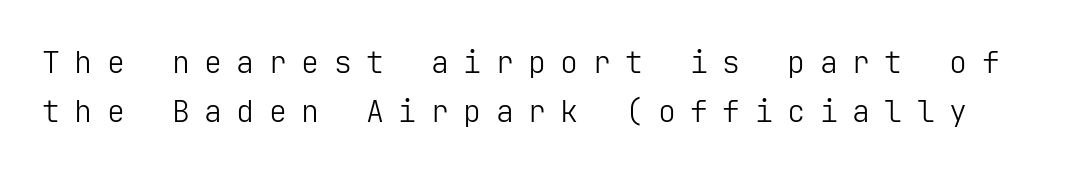
The image shows 30 px light sans-serif type, upright; set normal line spacing (1.65x), unusually wide letter spacing (+0.48 em), not underlined; low stroke contrast and a medium x-height.
